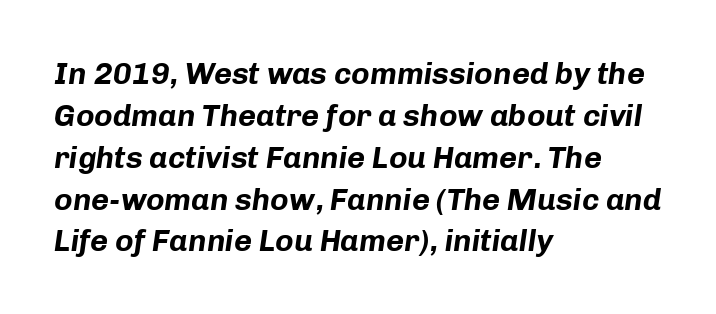
{"italic": "yes", "lean": "right", "slant_degrees": 8, "bold": "yes", "weight": "bold", "width": "normal", "stroke_contrast": "low", "x_height": "medium", "monospaced": "no", "underline": "no", "align": "left", "line_spacing": "normal", "line_spacing_ratio": 1.35, "letter_spacing": "normal", "letter_spacing_em": 0.0, "glyph_px": 31}
